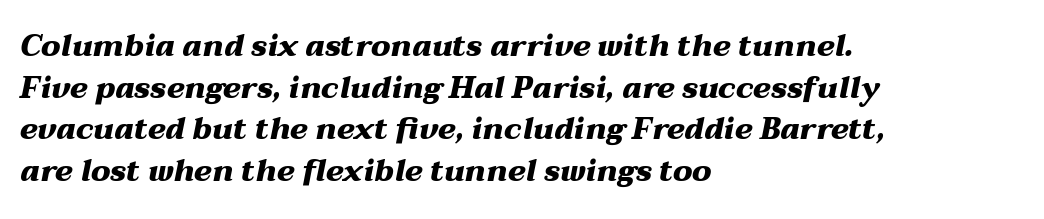
Q: Is the text bold? A: Yes.
Q: Is the text italic (slanted)? A: Yes, it leans right by about 12 degrees.
Q: Is the text underlined? A: No.
Q: How is the paragraph aligned? A: Left-aligned.
Q: Is the spacing between letters normal or unusually wide? A: Normal.
Q: Is the spacing between lines tight, normal or loose? A: Normal.
Q: Width (condensed, normal, or wide)? A: Wide.
Q: Stroke contrast? A: Medium.
Q: x-height? A: Medium.
Q: Monospaced? A: No.
